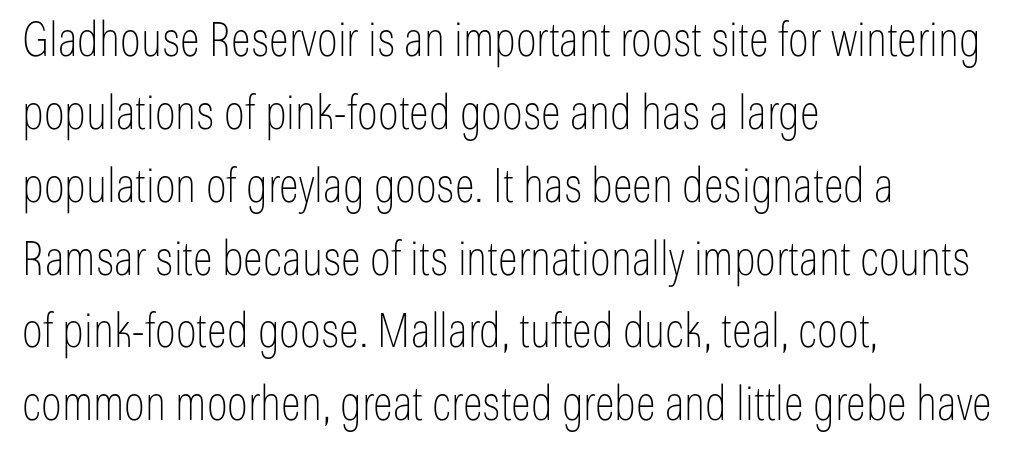
Q: Is the text bold? A: No.
Q: Is the text italic (slanted)? A: No, it is upright.
Q: Is the typeface a serif or a sans-serif typeface? A: Sans-serif.
Q: Is the text underlined? A: No.
Q: How is the paragraph aligned? A: Left-aligned.
Q: Is the spacing between letters normal or unusually wide? A: Normal.
Q: Is the spacing between lines tight, normal or loose? A: Normal.
Q: Width (condensed, normal, or wide)? A: Condensed.
Q: Stroke contrast? A: Low.
Q: x-height? A: Medium.
Q: Monospaced? A: No.
